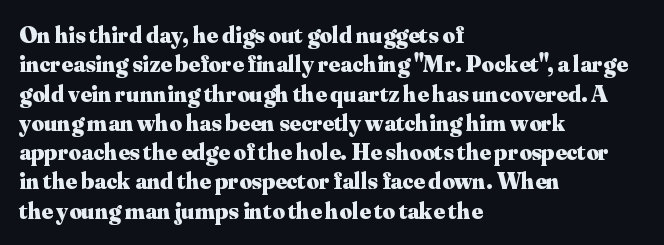
The image shows 24 px bold type, upright; set left-aligned, line spacing 1.22x, normal letter spacing, not underlined.
